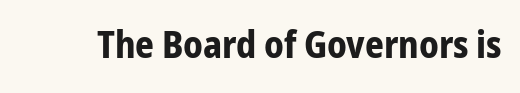
Q: Is the text bold? A: Yes.
Q: Is the text italic (slanted)? A: No, it is upright.
Q: Is the typeface a serif or a sans-serif typeface? A: Sans-serif.
Q: Is the text underlined? A: No.
Q: Is the spacing between letters normal or unusually wide? A: Normal.
Q: Width (condensed, normal, or wide)? A: Condensed.
Q: Stroke contrast? A: Low.
Q: x-height? A: Medium.
Q: Monospaced? A: No.
